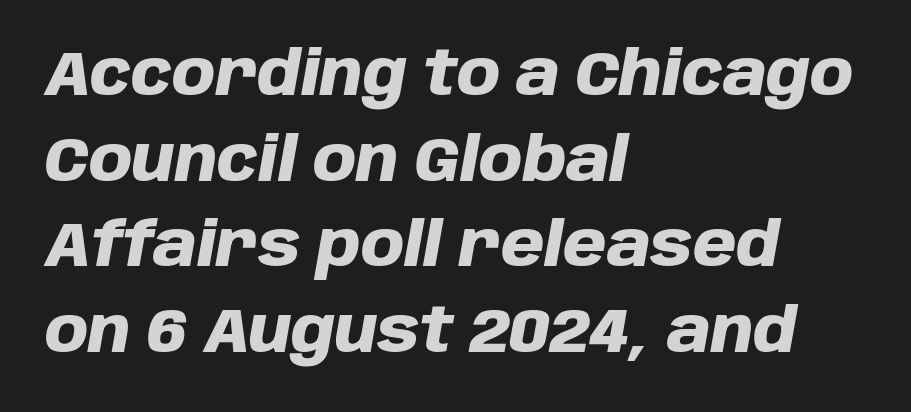
{"italic": "yes", "lean": "right", "slant_degrees": 10, "bold": "yes", "weight": "heavy", "width": "normal", "stroke_contrast": "low", "x_height": "large", "monospaced": "no", "underline": "no", "align": "left", "line_spacing": "normal", "line_spacing_ratio": 1.38, "letter_spacing": "normal", "letter_spacing_em": 0.0, "glyph_px": 62}
